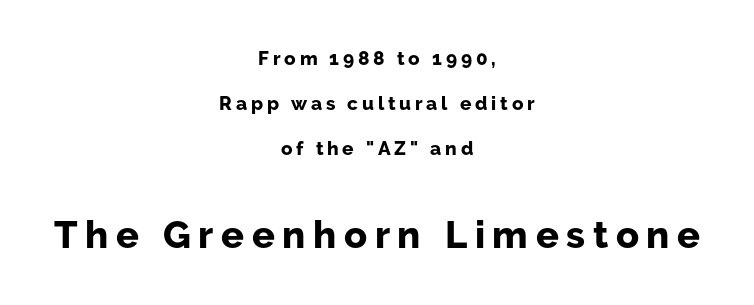
The image shows 38 px bold sans-serif type, upright; set centered, loose line spacing (2.37x), unusually wide letter spacing (+0.2 em), not underlined; the second (bottom) block is 2.0x larger; low stroke contrast and a medium x-height.
